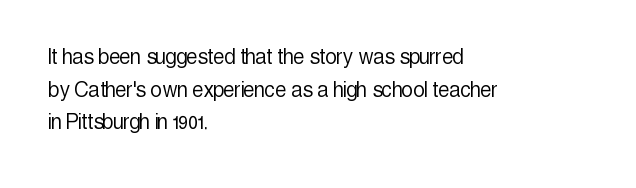
The image shows 25 px text type, upright; set left-aligned, normal line spacing (1.31x), normal letter spacing, not underlined.
